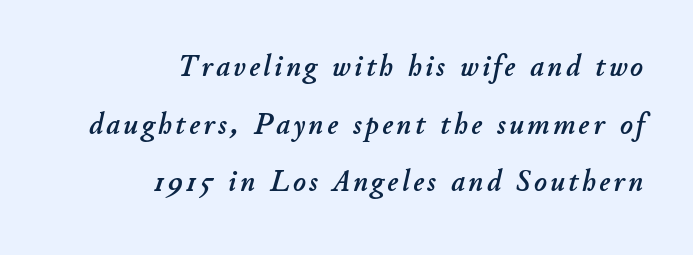
The image shows 30 px text type, italic (leaning right); set right-aligned, loose line spacing (1.92x), not underlined; low stroke contrast and a small x-height.
